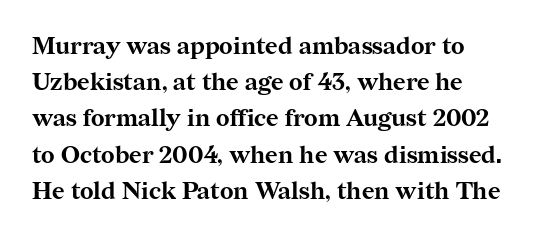
{"italic": "no", "bold": "yes", "underline": "no", "line_spacing": "normal", "line_spacing_ratio": 1.51, "letter_spacing": "normal", "letter_spacing_em": 0.0, "glyph_px": 24}
